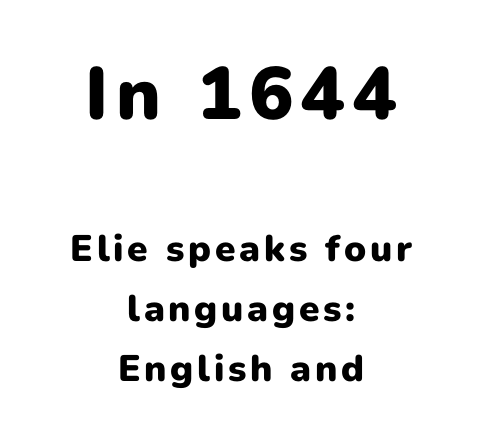
{"serif": "no", "italic": "no", "bold": "yes", "weight": "heavy", "width": "normal", "stroke_contrast": "low", "x_height": "medium", "monospaced": "no", "underline": "no", "align": "center", "line_spacing": "normal", "line_spacing_ratio": 1.62, "larger_block": "first", "size_ratio": 2.0, "glyph_px": 74}
